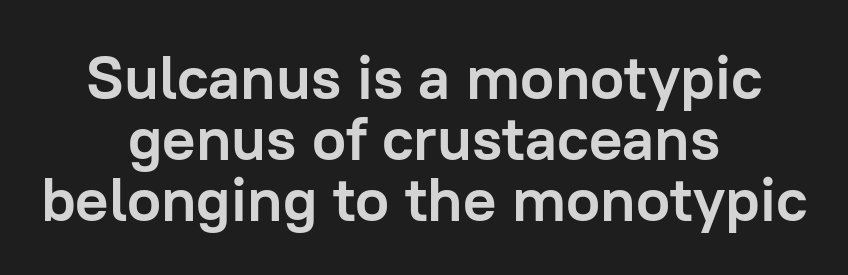
The image shows 62 px semibold sans-serif type, upright; set centered, tight line spacing (0.98x), normal letter spacing, not underlined; low stroke contrast and a medium x-height.
